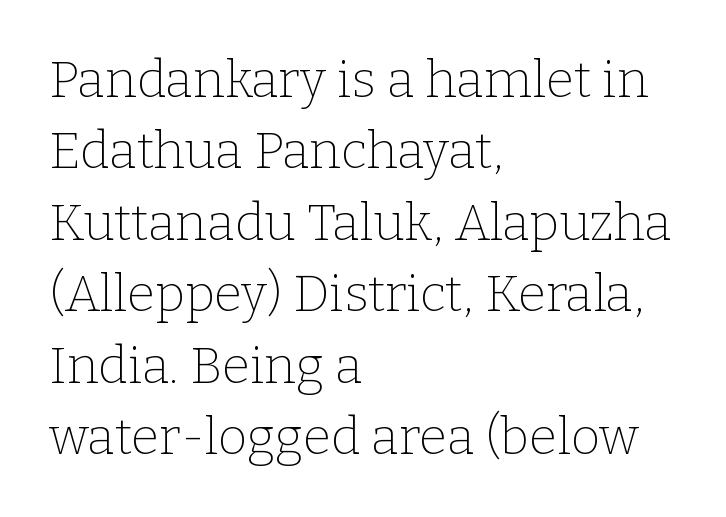
The image shows 51 px thin serif type, upright; set left-aligned, normal line spacing (1.4x), normal letter spacing, not underlined; low stroke contrast and a medium x-height.
